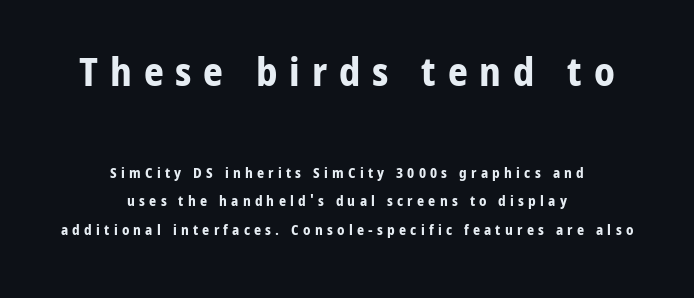
{"serif": "no", "italic": "no", "bold": "yes", "weight": "bold", "width": "normal", "stroke_contrast": "low", "x_height": "medium", "monospaced": "no", "underline": "no", "align": "center", "line_spacing": "loose", "line_spacing_ratio": 2.06, "letter_spacing": "wide", "letter_spacing_em": 0.3, "larger_block": "first", "size_ratio": 2.79, "glyph_px": 39}
